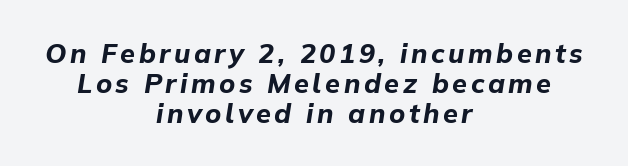
{"italic": "yes", "lean": "right", "slant_degrees": 9, "bold": "yes", "underline": "no", "align": "center", "line_spacing": "tight", "line_spacing_ratio": 1.12, "glyph_px": 27}
